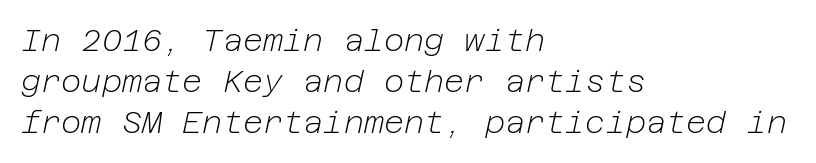
Q: Is the text bold? A: No.
Q: Is the text italic (slanted)? A: Yes, it leans right by about 12 degrees.
Q: Is the text underlined? A: No.
Q: How is the paragraph aligned? A: Left-aligned.
Q: Is the spacing between letters normal or unusually wide? A: Normal.
Q: Is the spacing between lines tight, normal or loose? A: Normal.
Q: Width (condensed, normal, or wide)? A: Normal.
Q: Stroke contrast? A: Low.
Q: x-height? A: Medium.
